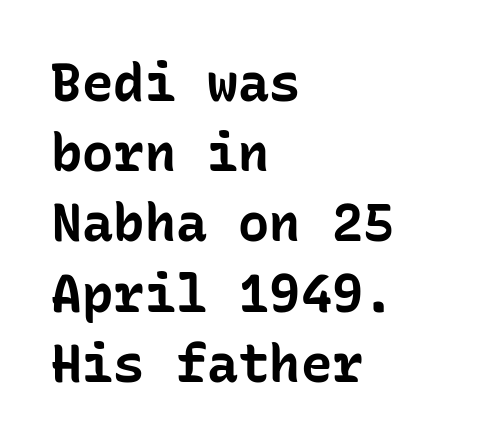
{"serif": "no", "italic": "no", "bold": "yes", "weight": "bold", "width": "normal", "stroke_contrast": "low", "x_height": "medium", "monospaced": "yes", "underline": "no", "align": "left", "line_spacing": "normal", "line_spacing_ratio": 1.35, "letter_spacing": "normal", "letter_spacing_em": 0.0, "glyph_px": 52}
